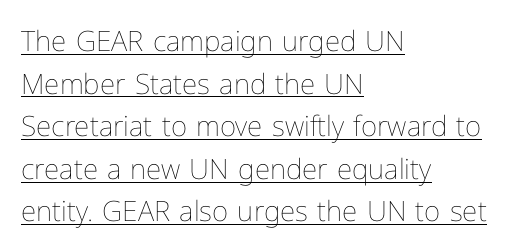
Q: Is the text bold? A: No.
Q: Is the text italic (slanted)? A: No, it is upright.
Q: Is the text underlined? A: Yes.
Q: How is the paragraph aligned? A: Left-aligned.
Q: Is the spacing between letters normal or unusually wide? A: Normal.
Q: Is the spacing between lines tight, normal or loose? A: Normal.
Q: Width (condensed, normal, or wide)? A: Normal.
Q: Stroke contrast? A: Low.
Q: x-height? A: Medium.
Q: Monospaced? A: No.
